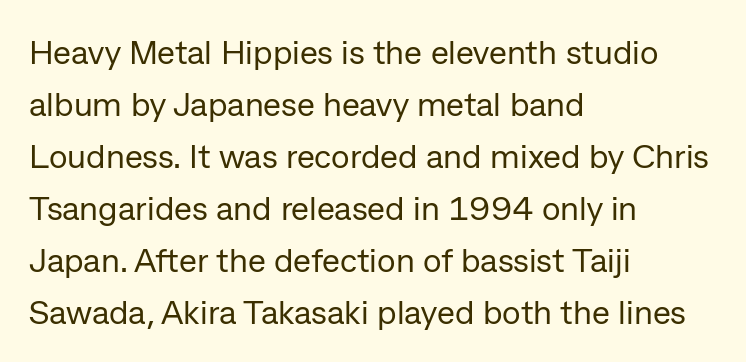
Check where the strokes stop: nothing finishes them off — pure sans. Typeset ragged right — the left edge is the straight one. The weight would be labelled regular, book, light, or lighter still. The passage shown is typed in a proportional face where columns would drift. Posture: upright roman.
